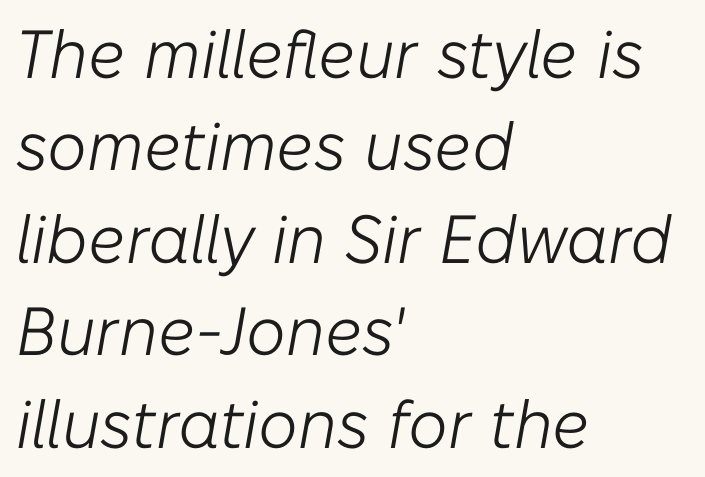
These glyphs show unthickened strokes, regular width or finer. Lines of text with bare space underneath. The letters advance in unequal steps, a hallmark of proportional type. Casual observation: everything's shoved over to the left.
